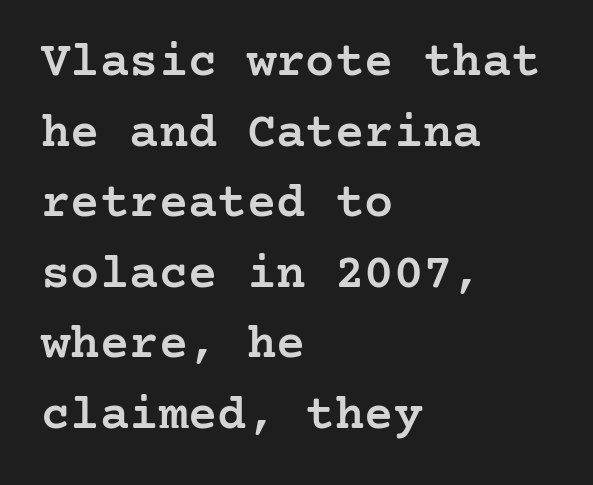
The image shows 49 px semibold serif type, upright; set left-aligned, normal line spacing (1.44x), normal letter spacing, not underlined; low stroke contrast and a medium x-height.
